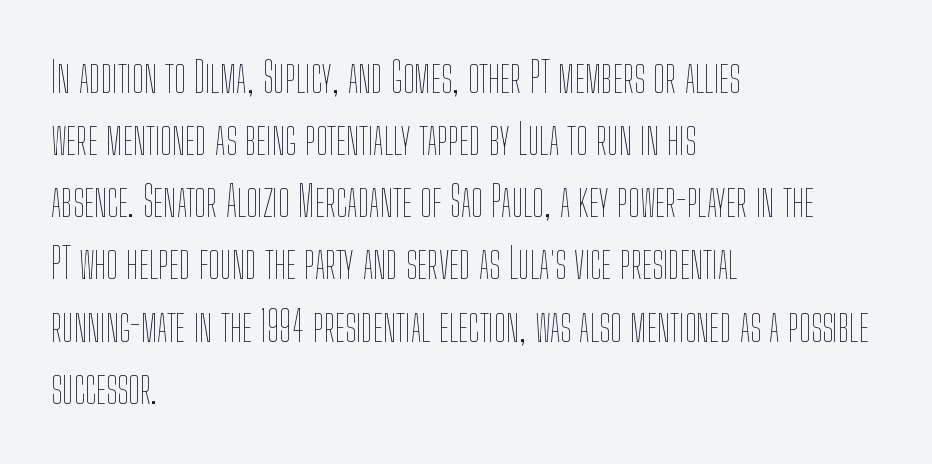
The image shows 42 px thin, condensed type, upright; set left-aligned, normal line spacing (1.48x), normal letter spacing, not underlined; low stroke contrast and a medium x-height.
